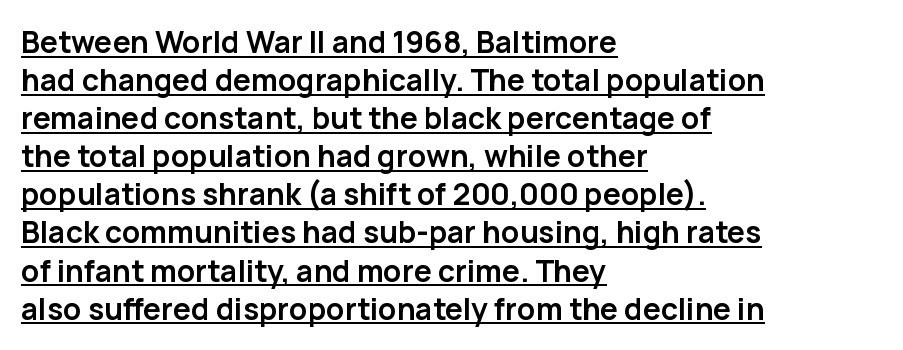
{"serif": "no", "italic": "no", "bold": "yes", "weight": "semibold", "width": "normal", "stroke_contrast": "low", "x_height": "medium", "monospaced": "no", "underline": "yes", "align": "left", "line_spacing": "normal", "line_spacing_ratio": 1.27, "letter_spacing": "normal", "letter_spacing_em": 0.0, "glyph_px": 30}
